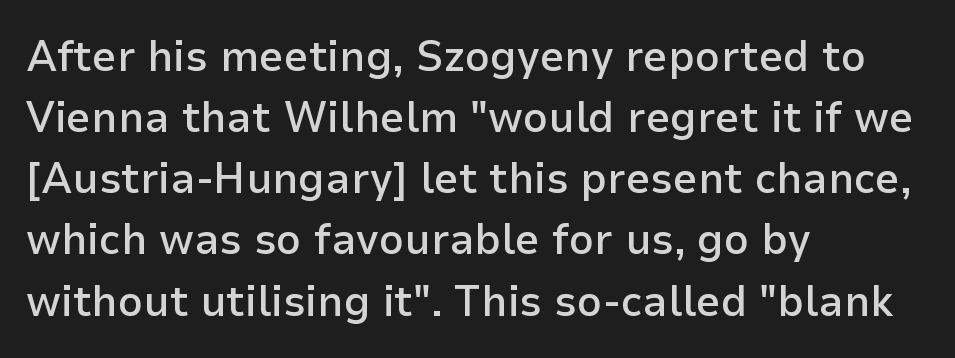
{"serif": "no", "italic": "no", "bold": "semi", "weight": "semibold", "width": "normal", "stroke_contrast": "low", "x_height": "medium", "monospaced": "no", "underline": "no", "align": "left", "line_spacing": "normal", "line_spacing_ratio": 1.39, "letter_spacing": "normal", "letter_spacing_em": 0.0, "glyph_px": 44}
